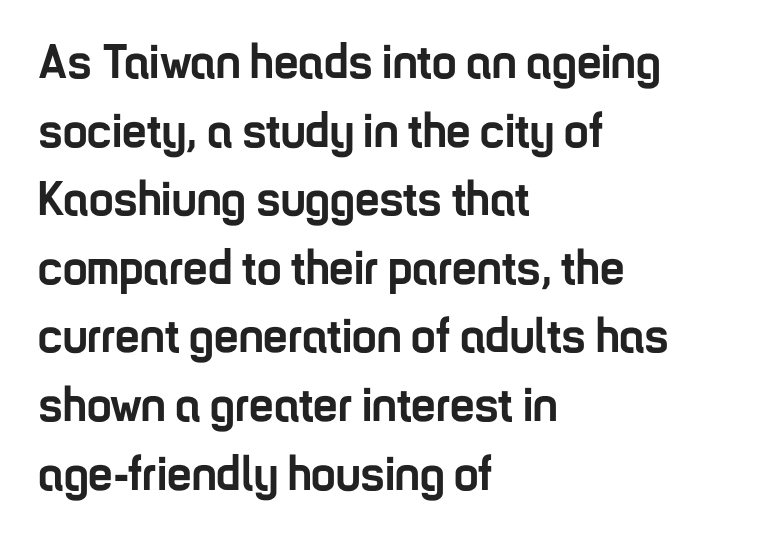
Q: Is the text bold? A: Yes.
Q: Is the text italic (slanted)? A: No, it is upright.
Q: Is the typeface a serif or a sans-serif typeface? A: Sans-serif.
Q: Is the text underlined? A: No.
Q: How is the paragraph aligned? A: Left-aligned.
Q: Is the spacing between letters normal or unusually wide? A: Normal.
Q: Is the spacing between lines tight, normal or loose? A: Normal.
Q: Width (condensed, normal, or wide)? A: Condensed.
Q: Stroke contrast? A: Low.
Q: x-height? A: Medium.
Q: Monospaced? A: No.
